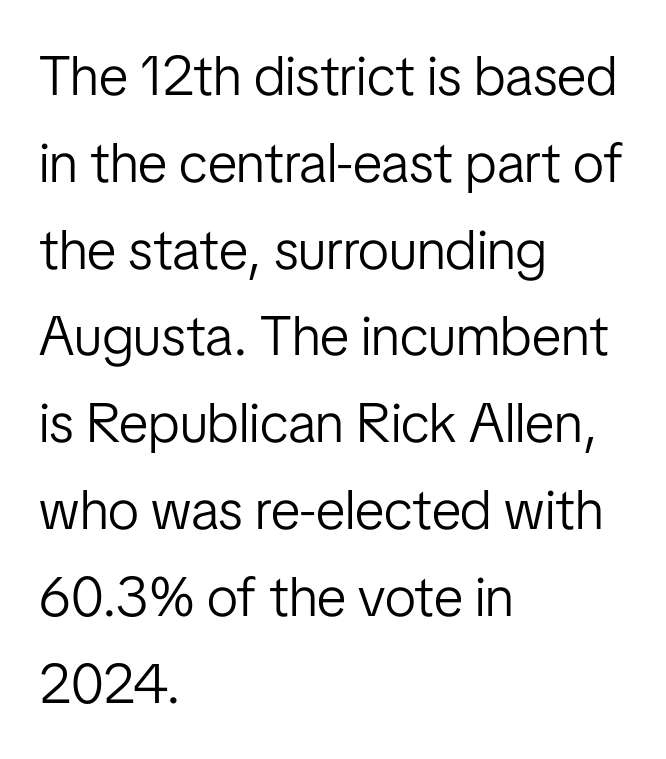
This sample keeps an unexceptional amount of space between lines. The gaps between neighbouring characters are ordinary and unremarkable. This sample uses an upright cut, with every glyph sitting square on the baseline. The area under the type is left untouched. In CSS terms this would be text-align: left.
